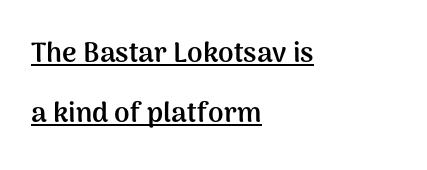
The image shows 28 px semibold sans-serif type, upright; set left-aligned, loose line spacing (2.16x), normal letter spacing, underlined; medium stroke contrast and a medium x-height.
